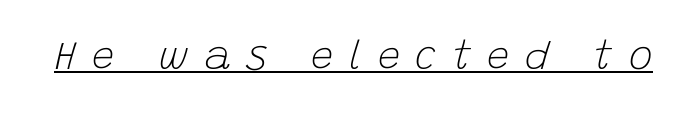
A light-to-regular cut is what we see here. The rendering uses natural spacing where letterforms have individual widths. The string is rendered with underlining switched on. The whole block is typeset with a tilt. You could only call the tracking loose — the letters float apart.
